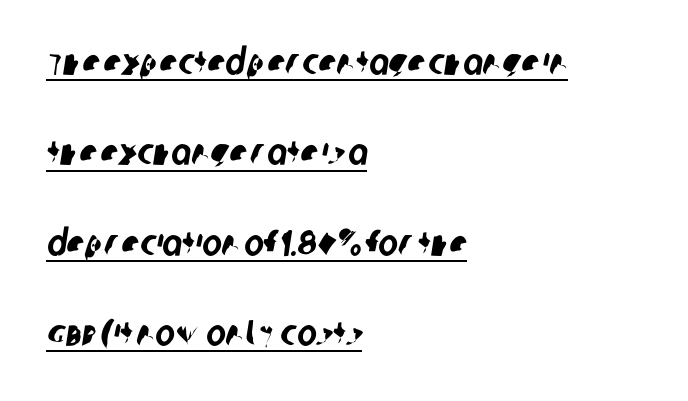
This sample carries an underscore along the baseline area. The vertical gap from one line to the next is large. Grotesque or geometric, the face here clearly has no serifs. The rendering uses natural spacing where letterforms have individual widths.
